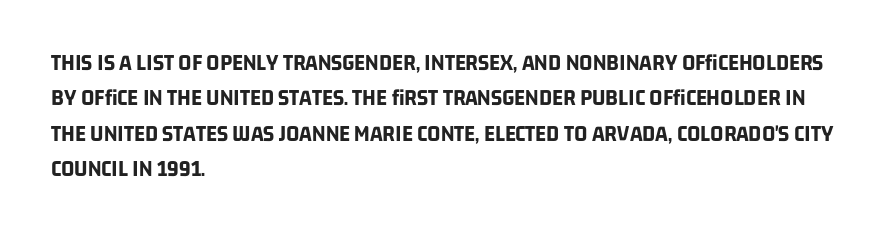
{"bold": "yes", "underline": "no", "align": "left", "line_spacing": "normal", "line_spacing_ratio": 1.54, "letter_spacing": "normal", "letter_spacing_em": 0.0, "glyph_px": 23}
